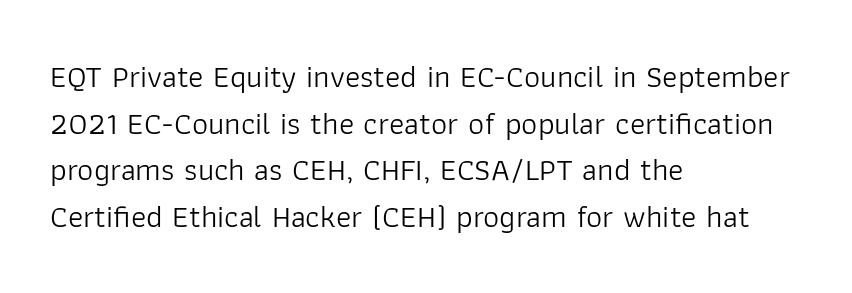
{"serif": "no", "italic": "no", "bold": "no", "weight": "light", "width": "normal", "stroke_contrast": "low", "x_height": "medium", "monospaced": "no", "underline": "no", "align": "left", "line_spacing": "normal", "line_spacing_ratio": 1.46, "letter_spacing": "normal", "letter_spacing_em": 0.0, "glyph_px": 32}
